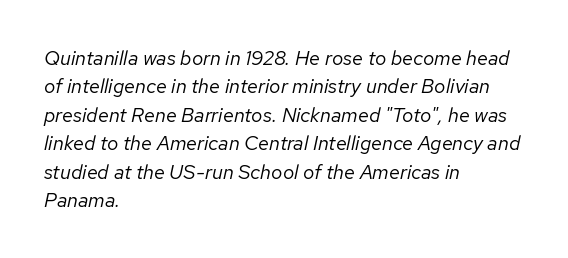
The image shows 20 px text type, italic (leaning right); set left-aligned, normal line spacing (1.42x), normal letter spacing, not underlined.
